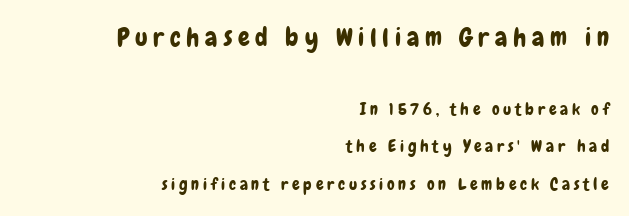
{"italic": "no", "underline": "no", "align": "right", "line_spacing": "loose", "line_spacing_ratio": 2.2, "letter_spacing": "wide", "letter_spacing_em": 0.22, "larger_block": "first", "size_ratio": 1.53, "glyph_px": 26}
